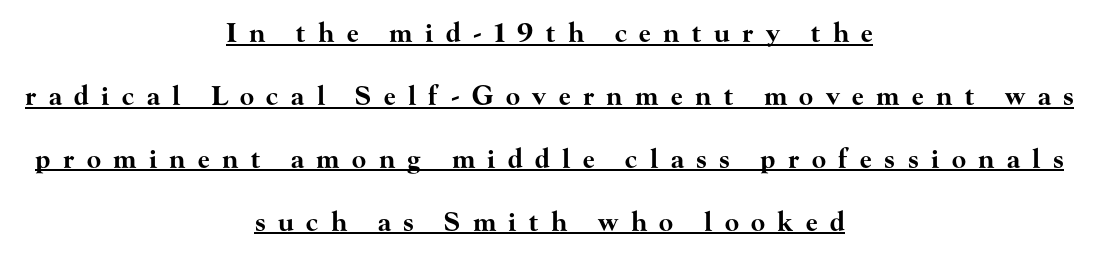
{"italic": "no", "bold": "yes", "underline": "yes", "align": "center", "line_spacing": "loose", "line_spacing_ratio": 2.42, "letter_spacing": "wide", "letter_spacing_em": 0.48, "glyph_px": 26}
